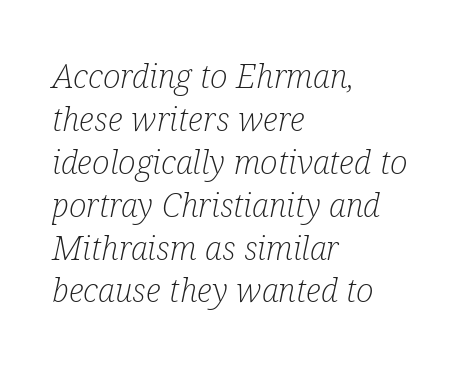
Q: Is the text bold? A: No.
Q: Is the text italic (slanted)? A: Yes, it leans right by about 12 degrees.
Q: Is the typeface a serif or a sans-serif typeface? A: Serif.
Q: Is the text underlined? A: No.
Q: How is the paragraph aligned? A: Left-aligned.
Q: Is the spacing between letters normal or unusually wide? A: Normal.
Q: Is the spacing between lines tight, normal or loose? A: Normal.
Q: Width (condensed, normal, or wide)? A: Condensed.
Q: Stroke contrast? A: Low.
Q: x-height? A: Medium.
Q: Monospaced? A: No.
